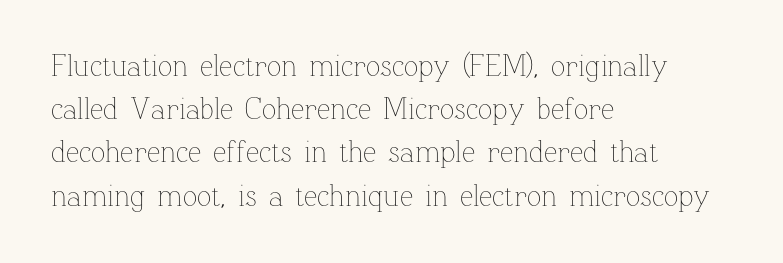
The image shows 30 px thin type, upright; set left-aligned, normal line spacing (1.44x), normal letter spacing, not underlined; low stroke contrast and a medium x-height.
